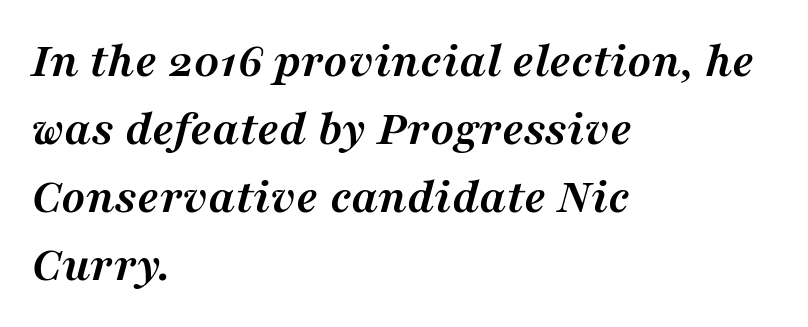
Q: Is the text bold? A: Yes.
Q: Is the text italic (slanted)? A: Yes, it leans right by about 16 degrees.
Q: Is the typeface a serif or a sans-serif typeface? A: Serif.
Q: Is the text underlined? A: No.
Q: How is the paragraph aligned? A: Left-aligned.
Q: Is the spacing between letters normal or unusually wide? A: Normal.
Q: Is the spacing between lines tight, normal or loose? A: Normal.
Q: Width (condensed, normal, or wide)? A: Normal.
Q: Stroke contrast? A: Medium.
Q: x-height? A: Medium.
Q: Monospaced? A: No.
